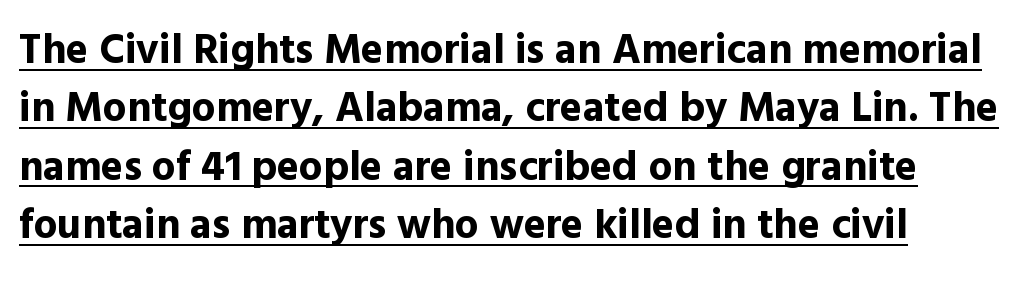
Q: Is the text bold? A: Yes.
Q: Is the text italic (slanted)? A: No, it is upright.
Q: Is the typeface a serif or a sans-serif typeface? A: Sans-serif.
Q: Is the text underlined? A: Yes.
Q: How is the paragraph aligned? A: Left-aligned.
Q: Is the spacing between letters normal or unusually wide? A: Normal.
Q: Is the spacing between lines tight, normal or loose? A: Normal.
Q: Width (condensed, normal, or wide)? A: Normal.
Q: x-height? A: Medium.
Q: Monospaced? A: No.
